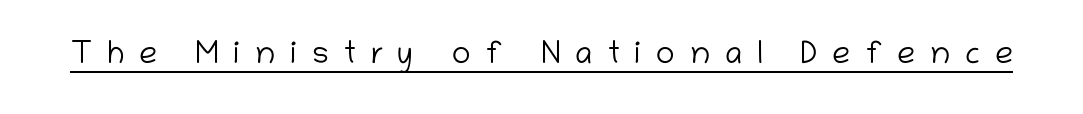
{"serif": "no", "italic": "no", "bold": "no", "weight": "light", "width": "normal", "stroke_contrast": "low", "x_height": "medium", "monospaced": "no", "underline": "yes", "letter_spacing": "wide", "letter_spacing_em": 0.46, "glyph_px": 32}
